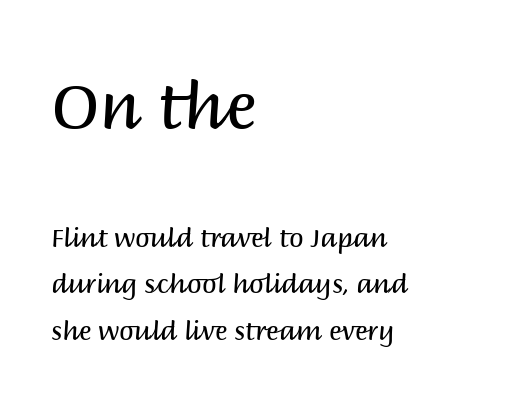
The image shows 64 px regular-weight sans-serif type; set left-aligned, line spacing 1.77x, normal letter spacing, not underlined; the first (top) block is 2.46x larger; medium stroke contrast and a large x-height.
